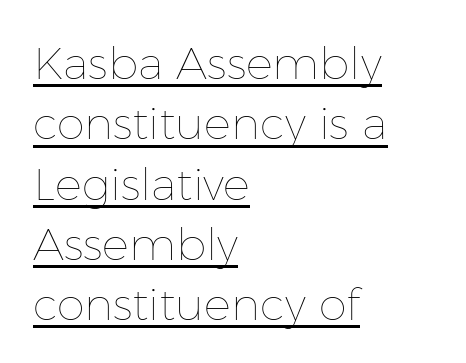
The image shows 45 px thin type, upright; set left-aligned, normal line spacing (1.34x), normal letter spacing, underlined; low stroke contrast and a medium x-height.
